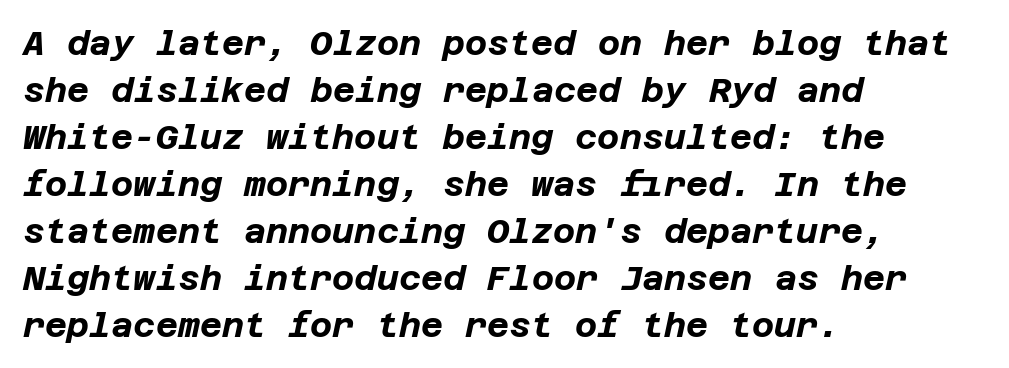
The image shows 34 px bold type, italic (leaning right); set left-aligned, normal line spacing (1.38x), normal letter spacing, not underlined; low stroke contrast and a large x-height.
